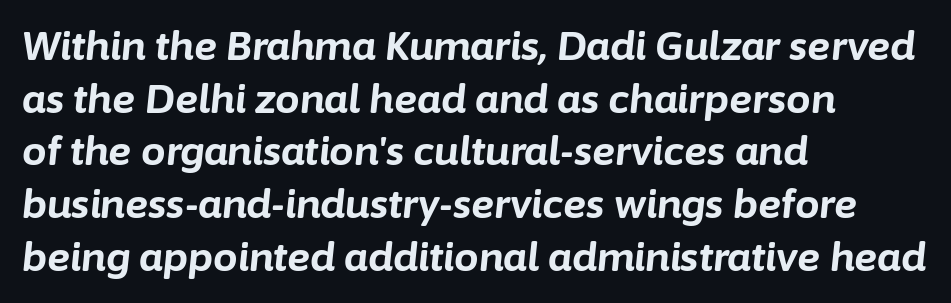
The image shows 39 px bold type, italic (leaning right); set left-aligned, normal line spacing (1.35x), normal letter spacing, not underlined; low stroke contrast and a medium x-height.
